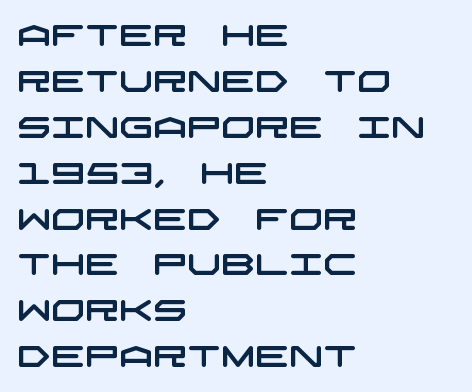
Q: Is the typeface a serif or a sans-serif typeface? A: Sans-serif.
Q: Is the text underlined? A: No.
Q: How is the paragraph aligned? A: Left-aligned.
Q: Is the spacing between letters normal or unusually wide? A: Normal.
Q: Is the spacing between lines tight, normal or loose? A: Normal.
Q: Width (condensed, normal, or wide)? A: Wide.
Q: Stroke contrast? A: Low.
Q: x-height? A: Large.
